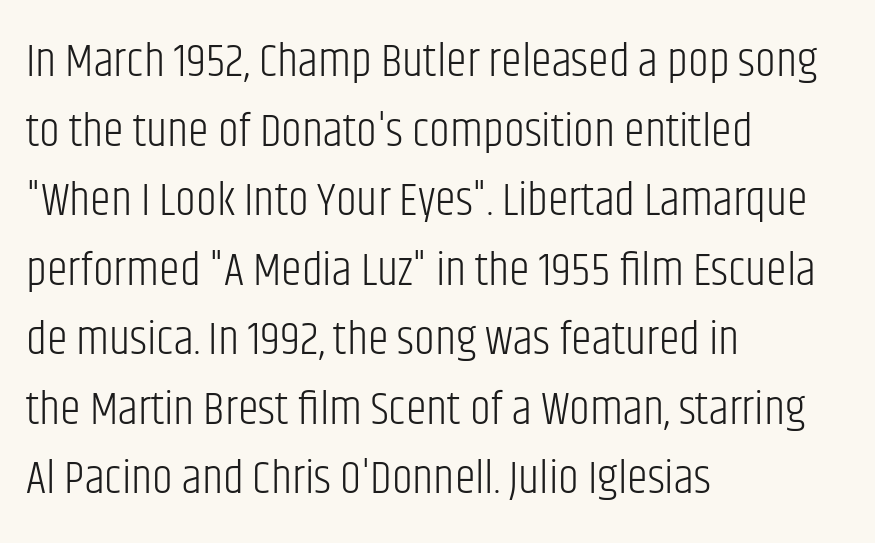
{"serif": "no", "italic": "no", "bold": "no", "weight": "light", "width": "condensed", "stroke_contrast": "low", "x_height": "large", "monospaced": "no", "underline": "no", "align": "left", "line_spacing": "normal", "line_spacing_ratio": 1.48, "letter_spacing": "normal", "letter_spacing_em": 0.0, "glyph_px": 47}
